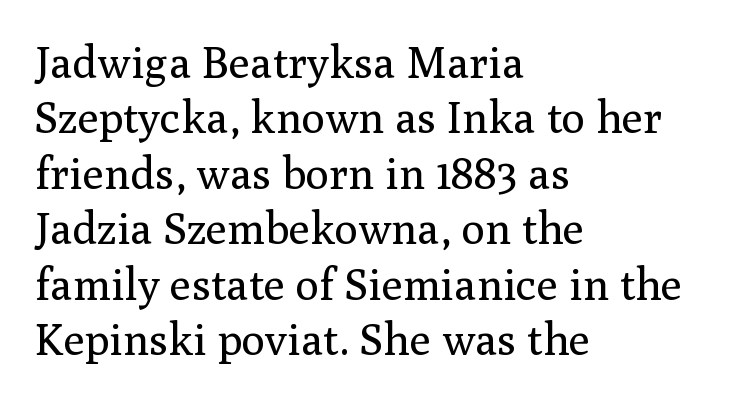
{"serif": "yes", "italic": "no", "bold": "no", "weight": "regular", "width": "normal", "stroke_contrast": "medium", "x_height": "medium", "monospaced": "no", "underline": "no", "align": "left", "line_spacing": "normal", "line_spacing_ratio": 1.26, "letter_spacing": "normal", "letter_spacing_em": 0.0, "glyph_px": 44}
